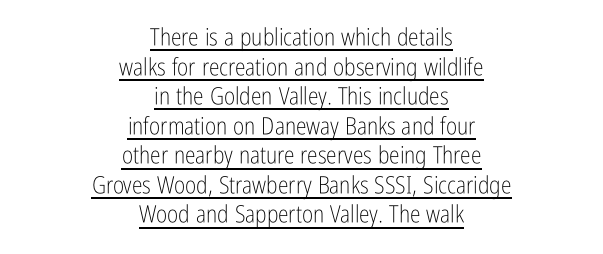
Q: Is the text bold? A: No.
Q: Is the text italic (slanted)? A: No, it is upright.
Q: Is the text underlined? A: Yes.
Q: How is the paragraph aligned? A: Centered.
Q: Is the spacing between letters normal or unusually wide? A: Normal.
